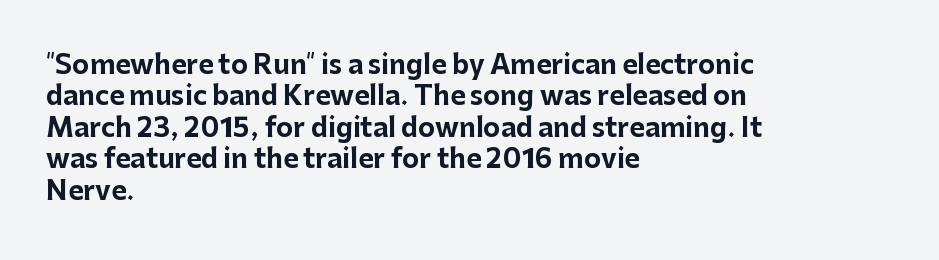
Q: Is the text bold? A: Yes.
Q: Is the text italic (slanted)? A: No, it is upright.
Q: Is the text underlined? A: No.
Q: How is the paragraph aligned? A: Left-aligned.
Q: Is the spacing between letters normal or unusually wide? A: Normal.
